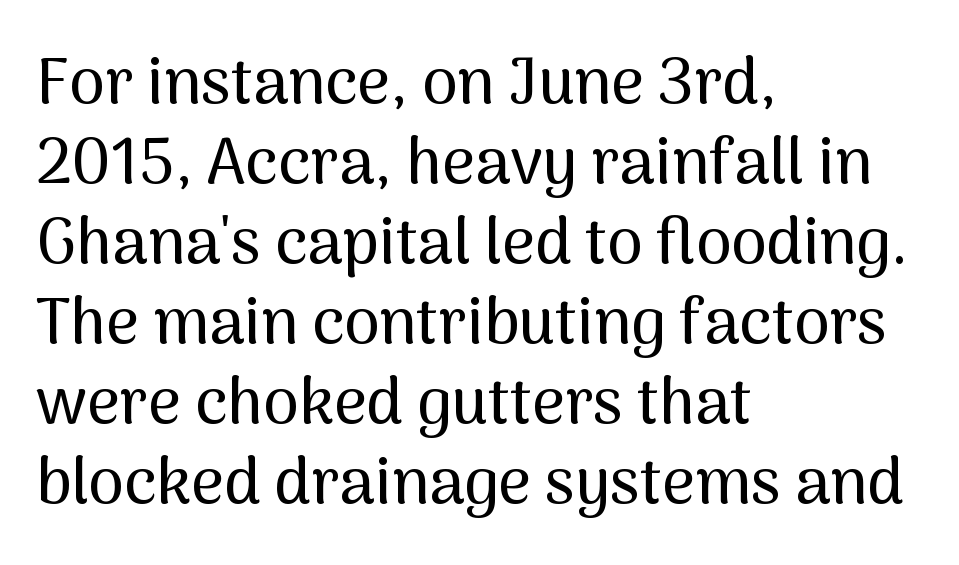
{"serif": "no", "italic": "no", "width": "normal", "stroke_contrast": "medium", "x_height": "medium", "monospaced": "no", "underline": "no", "align": "left", "line_spacing": "normal", "line_spacing_ratio": 1.25, "letter_spacing": "normal", "letter_spacing_em": 0.0, "glyph_px": 64}
